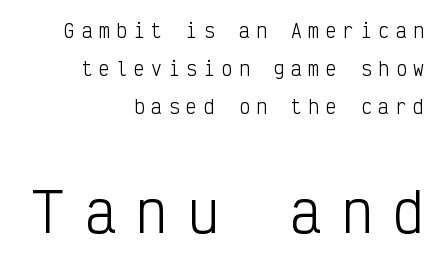
{"serif": "no", "italic": "no", "bold": "no", "weight": "light", "width": "condensed", "stroke_contrast": "low", "x_height": "medium", "monospaced": "yes", "underline": "no", "align": "right", "line_spacing": "loose", "line_spacing_ratio": 2.1, "letter_spacing": "wide", "letter_spacing_em": 0.37, "larger_block": "second", "size_ratio": 2.94, "glyph_px": 53}
